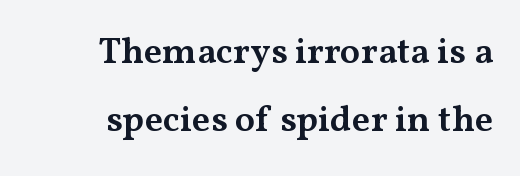
The image shows 37 px semibold, wide serif type, upright; set right-aligned, line spacing 1.84x, normal letter spacing, not underlined; medium stroke contrast and a medium x-height.
